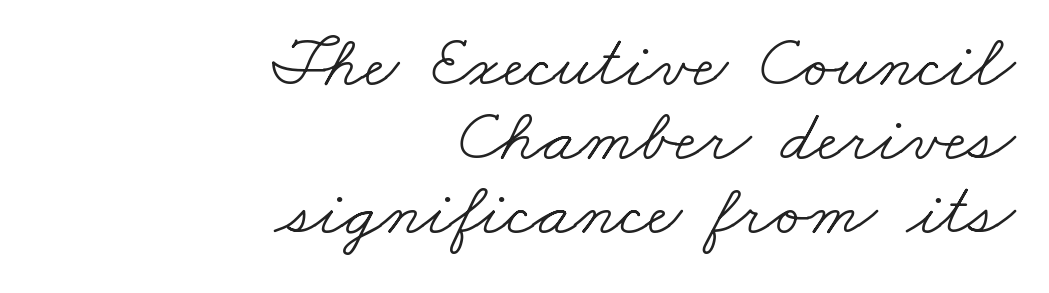
The horizontal fit of the characters is conventional and even. Line spacing here is tight. The setting favours the right margin, as signatures and pull-quotes sometimes do. The string is rendered with underlining switched off.
